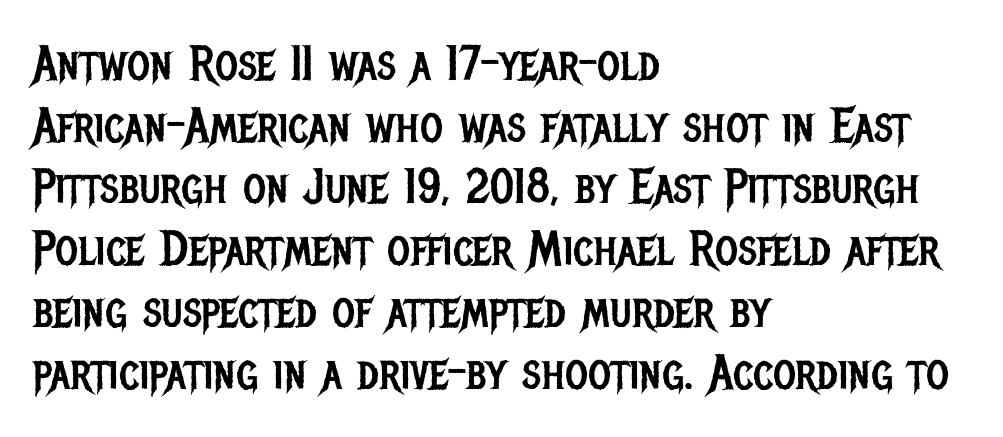
Q: Is the text bold? A: No.
Q: Is the text italic (slanted)? A: No, it is upright.
Q: Is the typeface a serif or a sans-serif typeface? A: Sans-serif.
Q: Is the text underlined? A: No.
Q: How is the paragraph aligned? A: Left-aligned.
Q: Is the spacing between letters normal or unusually wide? A: Normal.
Q: Is the spacing between lines tight, normal or loose? A: Normal.
Q: Width (condensed, normal, or wide)? A: Condensed.
Q: Stroke contrast? A: Low.
Q: x-height? A: Large.
Q: Monospaced? A: No.
